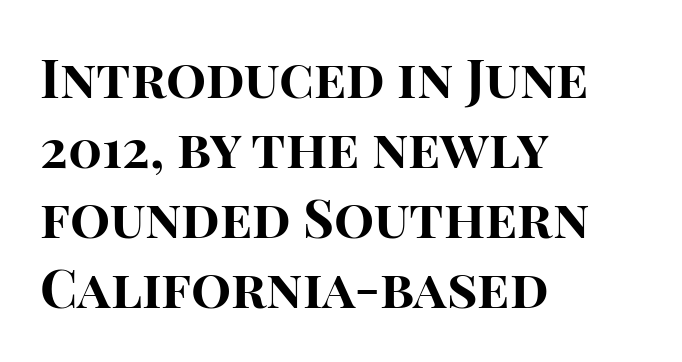
The image shows 53 px bold sans-serif type, upright; set left-aligned, normal line spacing (1.32x), normal letter spacing, not underlined; high stroke contrast and a large x-height.
